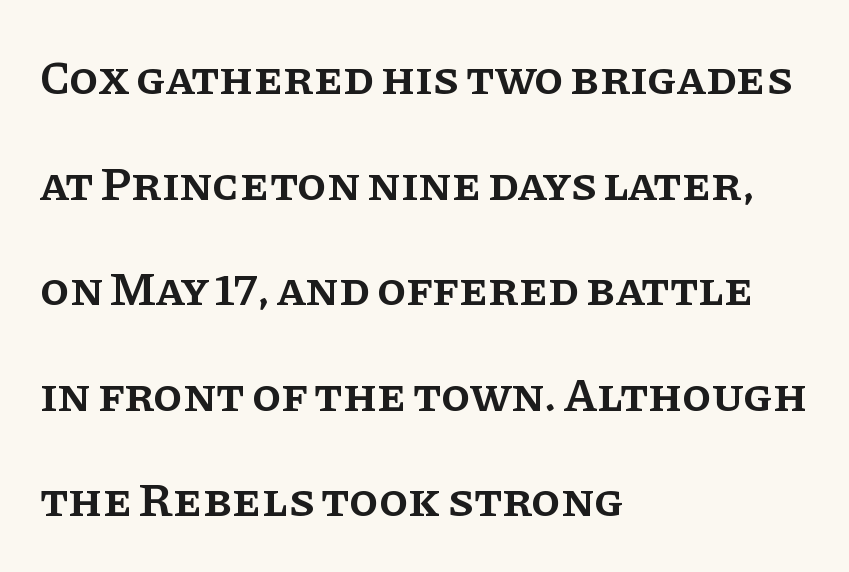
Q: Is the text bold? A: Semi-bold.
Q: Is the text italic (slanted)? A: No, it is upright.
Q: Is the typeface a serif or a sans-serif typeface? A: Serif.
Q: Is the text underlined? A: No.
Q: How is the paragraph aligned? A: Left-aligned.
Q: Is the spacing between letters normal or unusually wide? A: Normal.
Q: Is the spacing between lines tight, normal or loose? A: Loose.
Q: Width (condensed, normal, or wide)? A: Normal.
Q: Stroke contrast? A: Low.
Q: x-height? A: Large.
Q: Monospaced? A: No.
